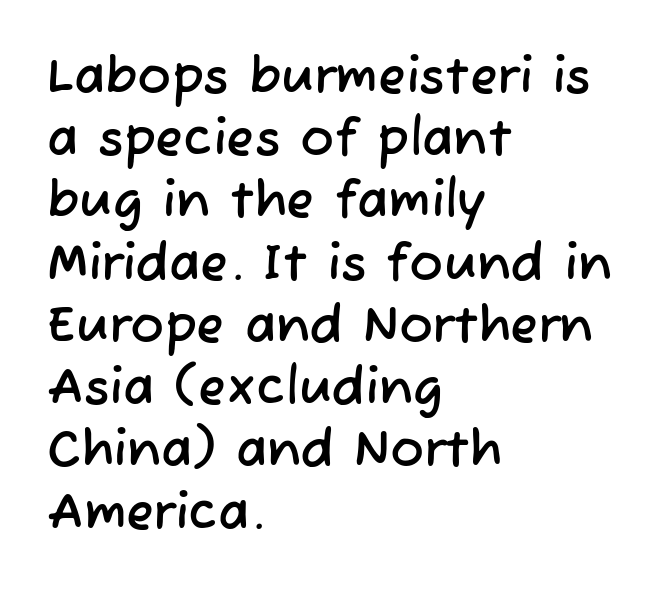
The image shows 51 px sans-serif type; set left-aligned, line spacing 1.22x, normal letter spacing, not underlined; low stroke contrast and a medium x-height.
